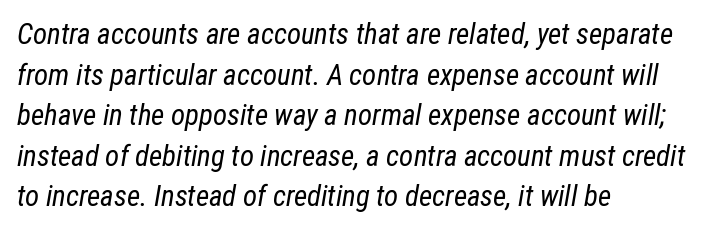
The image shows 29 px regular-weight, condensed type, italic (leaning right); set left-aligned, normal line spacing (1.4x), normal letter spacing, not underlined; low stroke contrast and a medium x-height.
